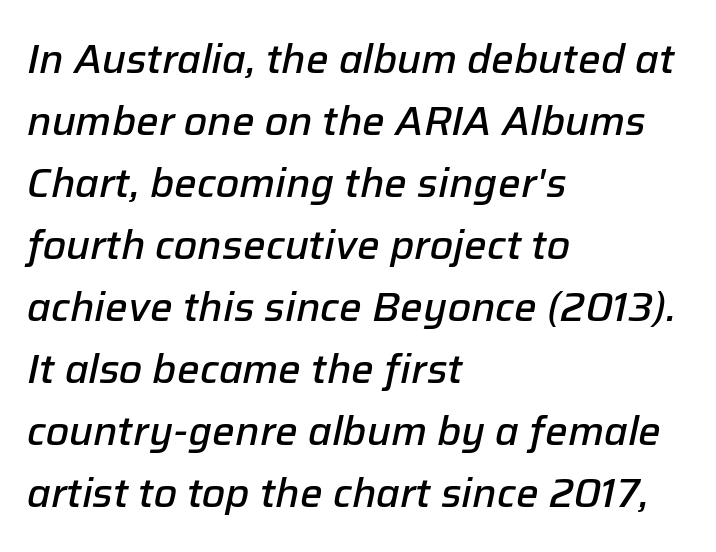
The image shows 40 px semibold type, italic (leaning right); set left-aligned, normal line spacing (1.55x), normal letter spacing, not underlined; low stroke contrast and a medium x-height.
